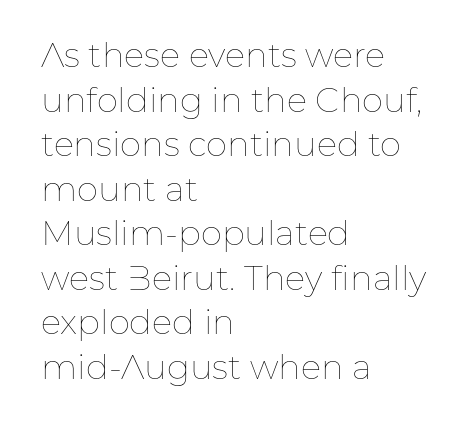
Q: Is the text bold? A: No.
Q: Is the text italic (slanted)? A: No, it is upright.
Q: Is the text underlined? A: No.
Q: How is the paragraph aligned? A: Left-aligned.
Q: Is the spacing between letters normal or unusually wide? A: Normal.
Q: Is the spacing between lines tight, normal or loose? A: Normal.
Q: Width (condensed, normal, or wide)? A: Normal.
Q: Stroke contrast? A: Low.
Q: x-height? A: Medium.
Q: Monospaced? A: No.
